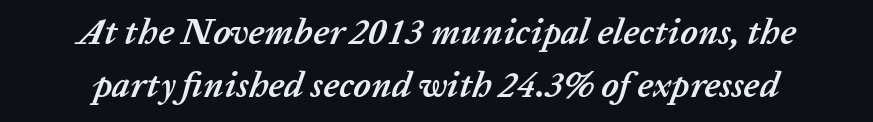
The image shows 36 px semibold type, italic (leaning right); set normal line spacing (1.46x), normal letter spacing, not underlined; low stroke contrast and a medium x-height.
